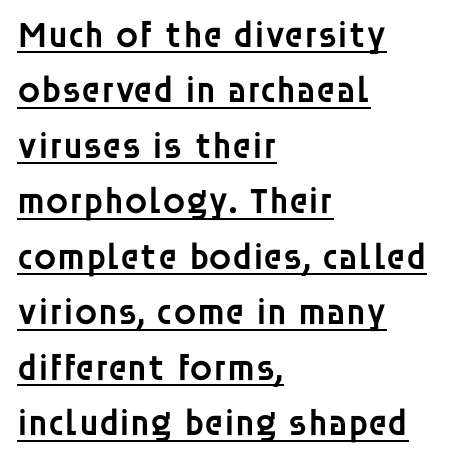
Q: Is the text bold? A: Semi-bold.
Q: Is the text italic (slanted)? A: No, it is upright.
Q: Is the typeface a serif or a sans-serif typeface? A: Sans-serif.
Q: Is the text underlined? A: Yes.
Q: How is the paragraph aligned? A: Left-aligned.
Q: Is the spacing between letters normal or unusually wide? A: Normal.
Q: Is the spacing between lines tight, normal or loose? A: Normal.
Q: Width (condensed, normal, or wide)? A: Normal.
Q: Stroke contrast? A: Low.
Q: x-height? A: Large.
Q: Monospaced? A: No.
